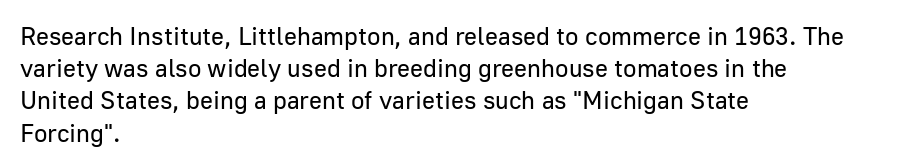
These lines keep a tight, regular rhythm from letter to letter. This sample is left-justified, so line endings fall wherever the words run out. The space between consecutive lines is moderate. Do the letters lean? They stand straight. The passage shown is not underscored anywhere. Stems and bowls with no extra thickness — not bold.
